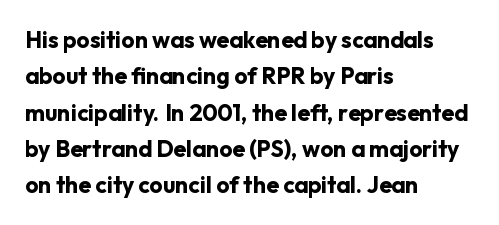
Q: Is the text bold? A: Yes.
Q: Is the text italic (slanted)? A: No, it is upright.
Q: Is the text underlined? A: No.
Q: How is the paragraph aligned? A: Left-aligned.
Q: Is the spacing between letters normal or unusually wide? A: Normal.
Q: Is the spacing between lines tight, normal or loose? A: Normal.
